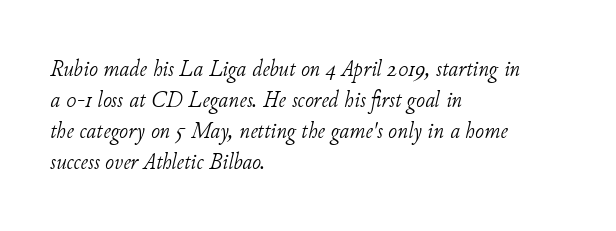
The image shows 24 px text type, italic (leaning right); set left-aligned, normal line spacing (1.29x), normal letter spacing, not underlined.
